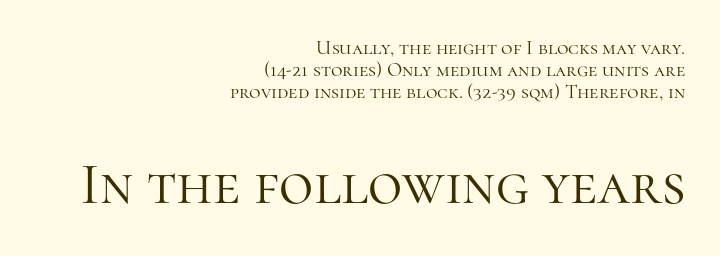
The image shows 59 px light serif type, upright; set right-aligned, tight line spacing (1.1x), normal letter spacing, not underlined; the second (bottom) block is 2.95x larger; high stroke contrast and a medium x-height.
